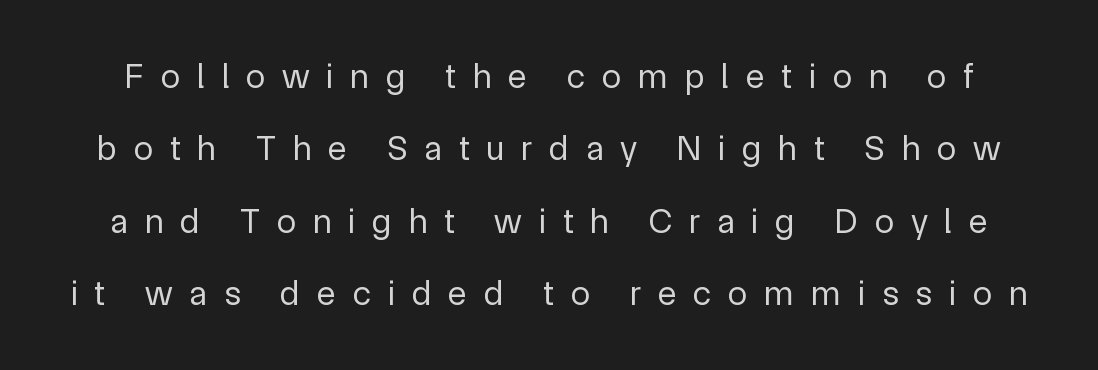
Q: Is the text bold? A: No.
Q: Is the text italic (slanted)? A: No, it is upright.
Q: Is the typeface a serif or a sans-serif typeface? A: Sans-serif.
Q: Is the text underlined? A: No.
Q: Is the spacing between letters normal or unusually wide? A: Unusually wide.
Q: Is the spacing between lines tight, normal or loose? A: Loose.
Q: Width (condensed, normal, or wide)? A: Normal.
Q: x-height? A: Medium.
Q: Monospaced? A: No.
